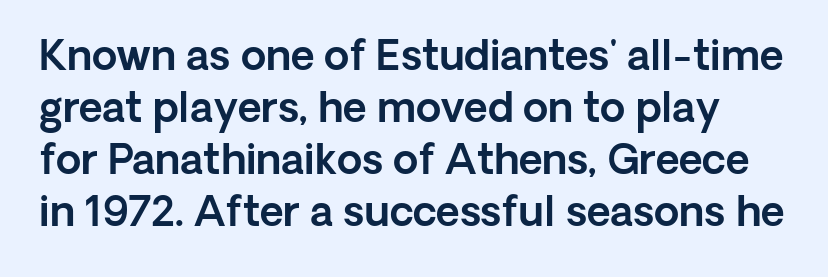
Q: Is the text italic (slanted)? A: No, it is upright.
Q: Is the typeface a serif or a sans-serif typeface? A: Sans-serif.
Q: Is the text underlined? A: No.
Q: Is the spacing between letters normal or unusually wide? A: Normal.
Q: Is the spacing between lines tight, normal or loose? A: Normal.
Q: Width (condensed, normal, or wide)? A: Normal.
Q: x-height? A: Medium.
Q: Monospaced? A: No.
